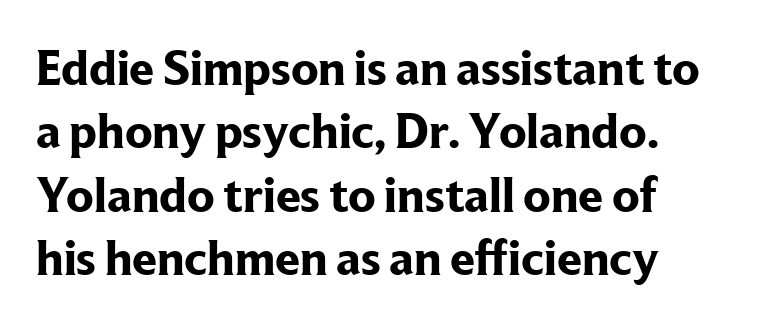
Just letters on the line, the space beneath them empty. Its strokes are broad and dark, the hallmark of bold type. No extra tracking has been applied to these lines. Typographically, this falls in the serif category.
